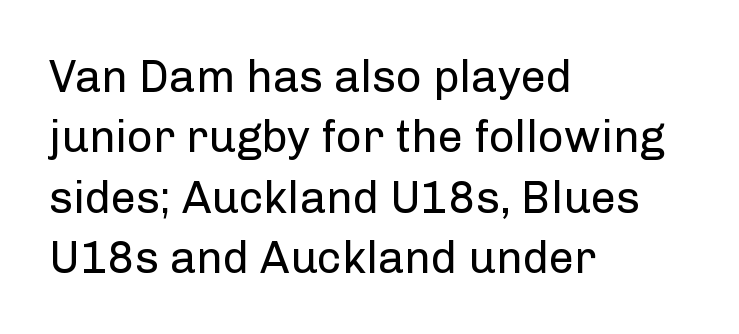
{"serif": "no", "italic": "no", "bold": "no", "weight": "regular", "width": "normal", "stroke_contrast": "low", "x_height": "medium", "monospaced": "no", "underline": "no", "align": "left", "line_spacing": "normal", "line_spacing_ratio": 1.34, "letter_spacing": "normal", "letter_spacing_em": 0.0, "glyph_px": 45}
